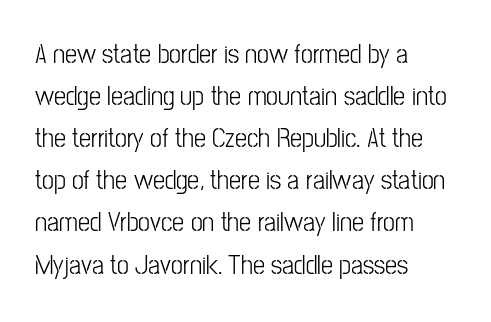
The image shows 27 px text type, upright; set left-aligned, normal line spacing (1.56x), normal letter spacing, not underlined.
